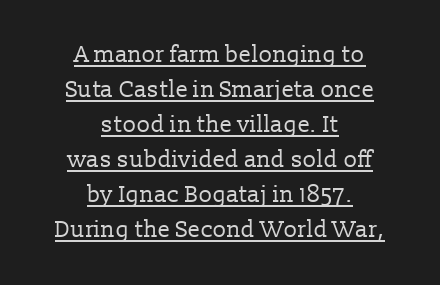
Letter spacing: default. You can tell it's not italic because the verticals are truly vertical. One-word summary of the alignment: center. Caption: face not bold, strokes unweighted. The words here are underlined.
